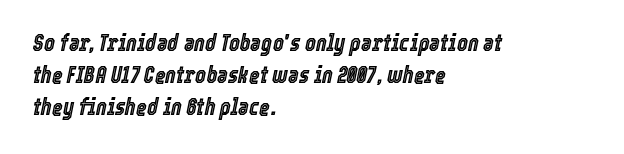
Q: Is the text italic (slanted)? A: Yes, it leans right by about 12 degrees.
Q: Is the text underlined? A: No.
Q: How is the paragraph aligned? A: Left-aligned.
Q: Is the spacing between letters normal or unusually wide? A: Normal.
Q: Is the spacing between lines tight, normal or loose? A: Normal.
